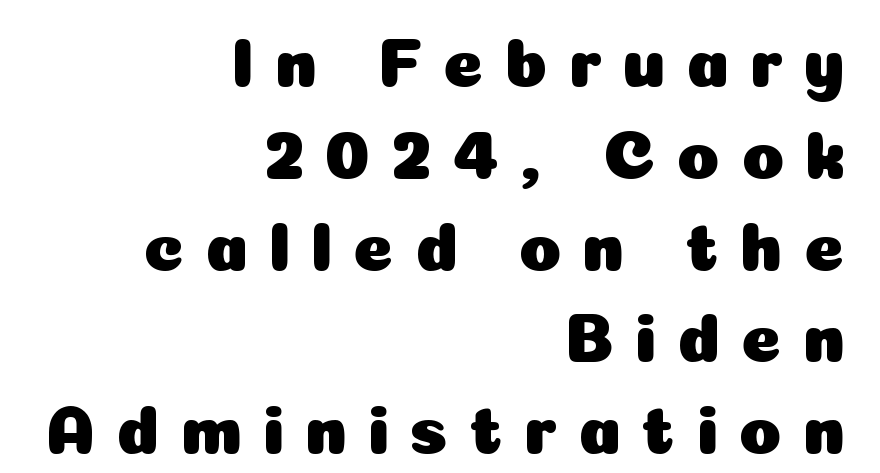
{"serif": "no", "italic": "no", "width": "normal", "stroke_contrast": "low", "x_height": "medium", "monospaced": "no", "underline": "no", "align": "right", "line_spacing": "normal", "line_spacing_ratio": 1.33, "letter_spacing": "wide", "letter_spacing_em": 0.3, "glyph_px": 69}
